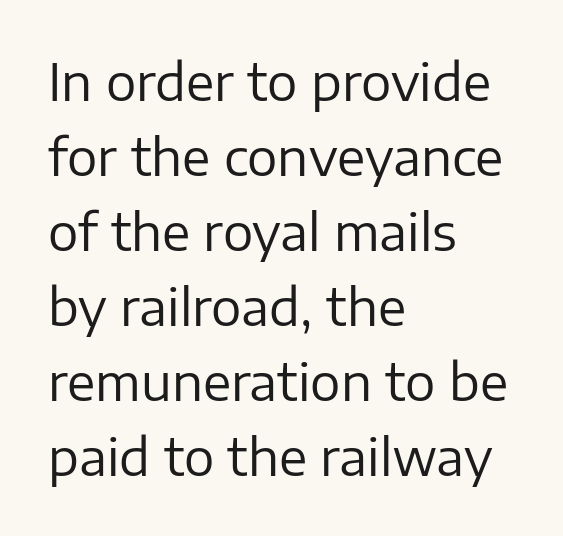
The typeface chosen for these lines omits serifs. Varying glyph widths throughout — classic text-font behaviour. Descenders are the only things crossing below the line. The compositor pushed each line to the left boundary.
